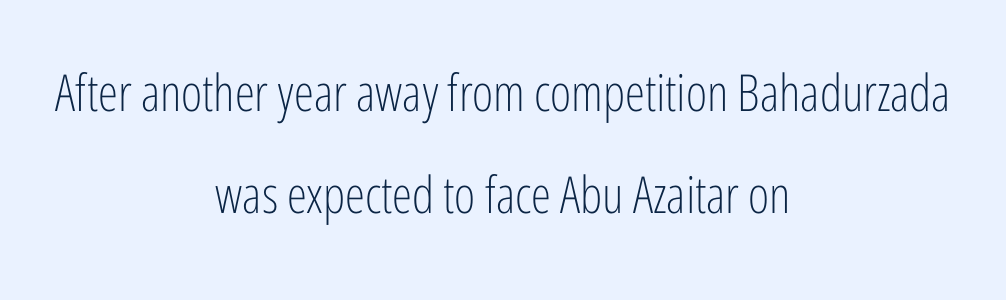
The image shows 51 px light, condensed sans-serif type, upright; set centered, loose line spacing (2.0x), normal letter spacing, not underlined; low stroke contrast and a medium x-height.
